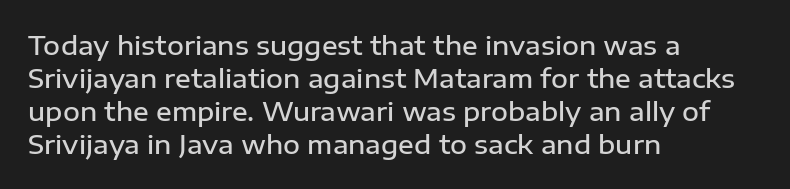
The image shows 26 px text type, upright; set left-aligned, normal line spacing (1.27x), normal letter spacing, not underlined.
